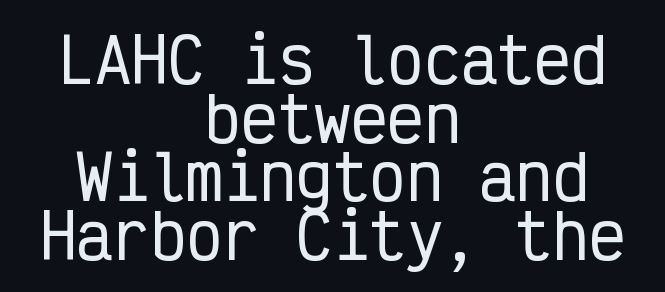
Q: Is the text italic (slanted)? A: No, it is upright.
Q: Is the typeface a serif or a sans-serif typeface? A: Sans-serif.
Q: Is the text underlined? A: No.
Q: How is the paragraph aligned? A: Centered.
Q: Is the spacing between letters normal or unusually wide? A: Normal.
Q: Is the spacing between lines tight, normal or loose? A: Tight.
Q: Width (condensed, normal, or wide)? A: Condensed.
Q: Stroke contrast? A: Low.
Q: x-height? A: Medium.
Q: Monospaced? A: Yes.
